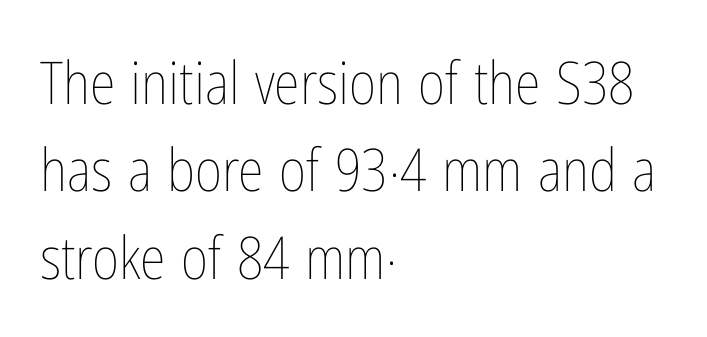
This sample has the flowing, uneven cadence of proportional lettering. If you drew a line through each stem, it would be perfectly vertical. Descenders are the only things crossing below the line. Line beginnings align vertically; line endings do not. Letter spacing: default. No extra ink here — the face is not bold.
